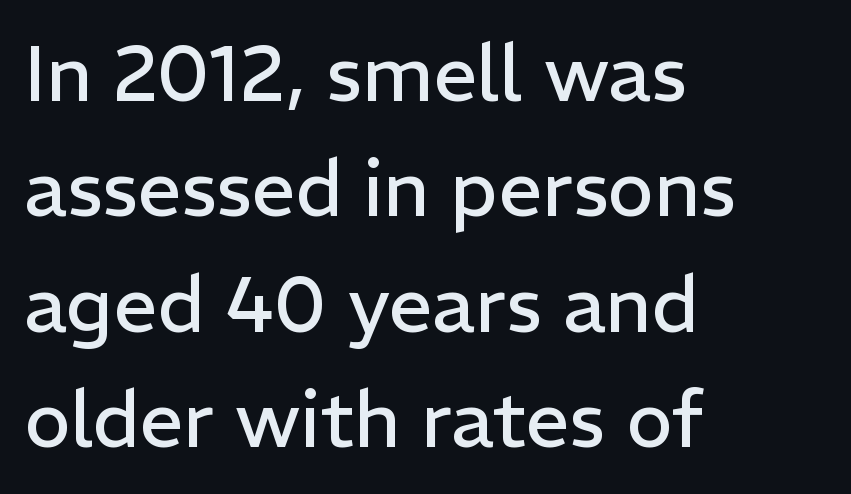
{"serif": "no", "italic": "no", "bold": "no", "weight": "regular", "width": "normal", "stroke_contrast": "low", "x_height": "medium", "monospaced": "no", "underline": "no", "align": "left", "line_spacing": "normal", "line_spacing_ratio": 1.48, "letter_spacing": "normal", "letter_spacing_em": 0.0, "glyph_px": 78}
